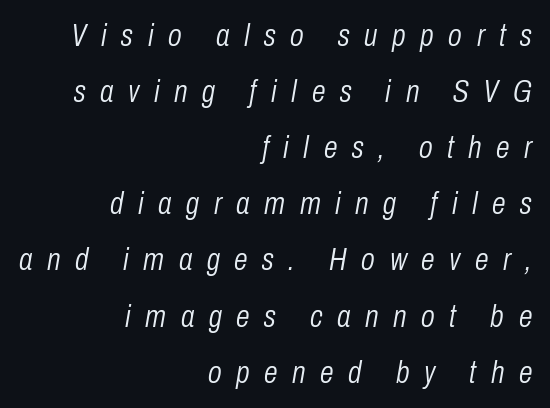
The tracking jumps out immediately: characters are airy and widely separated. This sample uses an oblique cut, with every glyph tilted off the vertical. The strip under each line holds only bare page. Each letter keeps its own natural width here, so spacing adapts to shape. Casual observation: everything's shoved over to the right.
